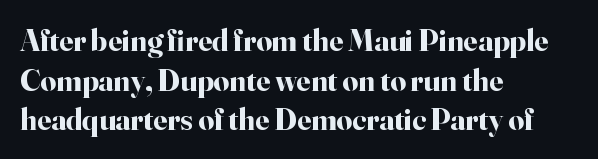
Do the characters align in a grid? No, the font is proportional. Style check: upright. I'd describe the lettering as bold — thick and assertive. Look at the bottom of the vertical strokes: they flare into serifs here.
